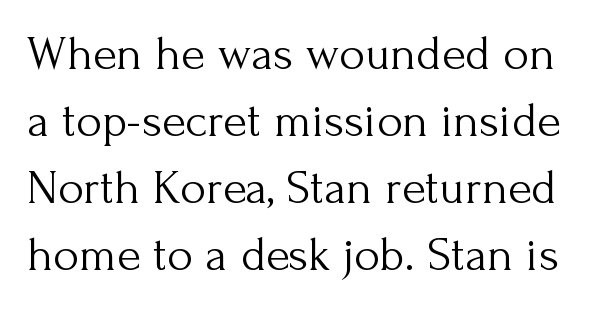
Q: Is the text bold? A: No.
Q: Is the text italic (slanted)? A: No, it is upright.
Q: Is the typeface a serif or a sans-serif typeface? A: Serif.
Q: Is the text underlined? A: No.
Q: Is the spacing between letters normal or unusually wide? A: Normal.
Q: Is the spacing between lines tight, normal or loose? A: Normal.
Q: Width (condensed, normal, or wide)? A: Normal.
Q: Stroke contrast? A: Medium.
Q: x-height? A: Small.
Q: Monospaced? A: No.
